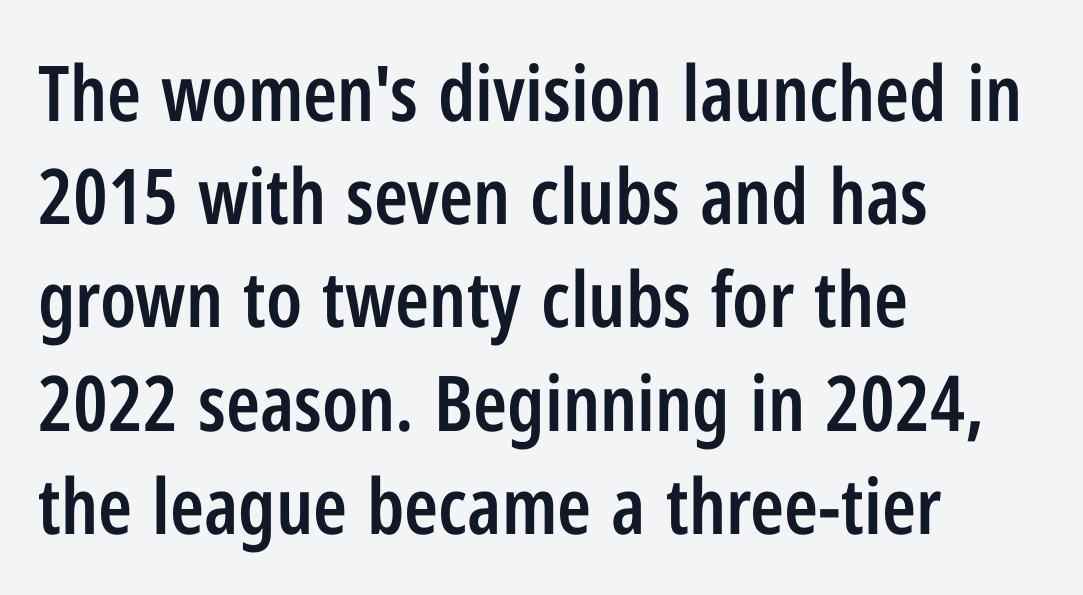
Q: Is the text bold? A: Semi-bold.
Q: Is the text italic (slanted)? A: No, it is upright.
Q: Is the typeface a serif or a sans-serif typeface? A: Sans-serif.
Q: Is the text underlined? A: No.
Q: How is the paragraph aligned? A: Left-aligned.
Q: Is the spacing between letters normal or unusually wide? A: Normal.
Q: Is the spacing between lines tight, normal or loose? A: Normal.
Q: Width (condensed, normal, or wide)? A: Condensed.
Q: Stroke contrast? A: Low.
Q: x-height? A: Medium.
Q: Monospaced? A: No.
